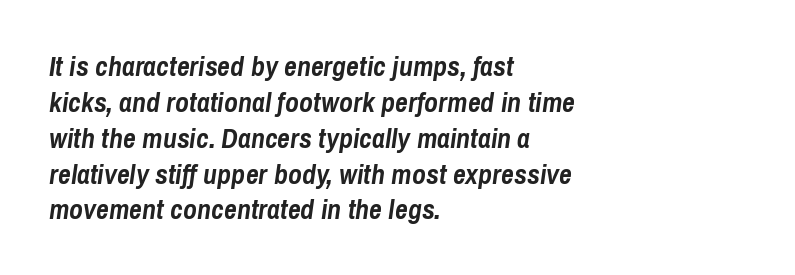
You could call the tracking neutral — neither tight nor loose. Emphasis by weight is at full strength: bold. The whole block is typeset with a tilt. Layout note: lines flush left. Type without underlining.
